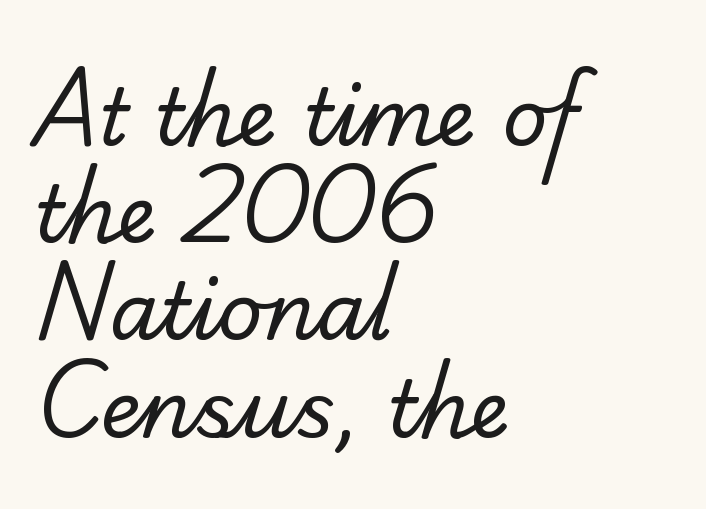
Letters have the restrained weight of plain body copy at most. The gap between lines stays unmarked. A typesetter would call this proportional, since set widths differ per character. Compared with typical body copy, the letter spacing here is the same. In CSS terms this would be text-align: left. The glyphs in this specimen are seriffed.
